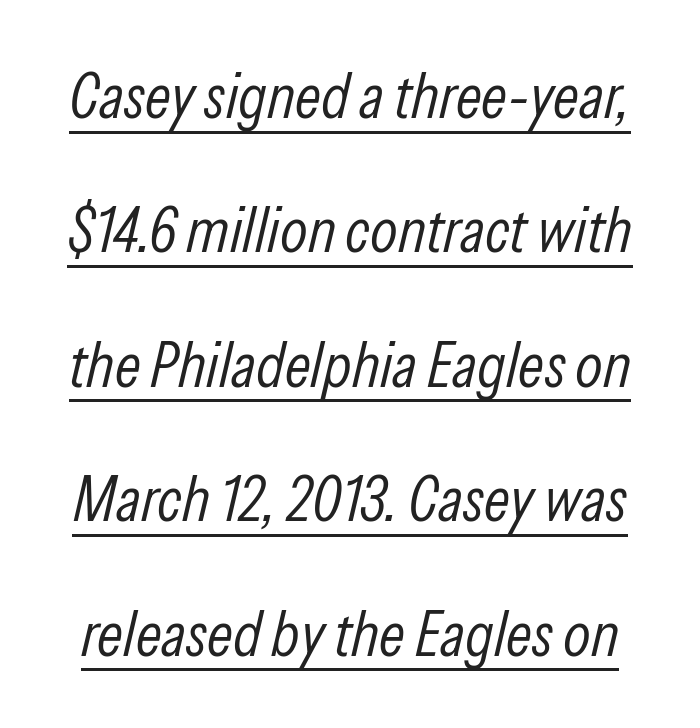
Short note: letters normally spaced. Slanted lettering throughout. A rule runs beneath these lines of type. Do the characters align in a grid? No, the font is proportional. This reads as an unemphasized weight, regular at the heaviest.
